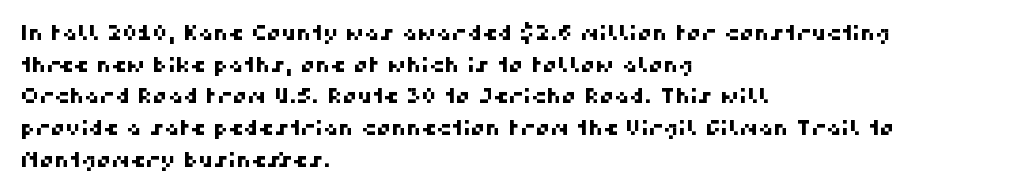
Q: Is the text underlined? A: No.
Q: How is the paragraph aligned? A: Left-aligned.
Q: Is the spacing between letters normal or unusually wide? A: Normal.
Q: Is the spacing between lines tight, normal or loose? A: Normal.
